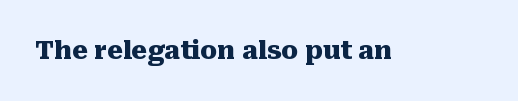
The image shows 25 px bold type, upright; set normal letter spacing, not underlined.
